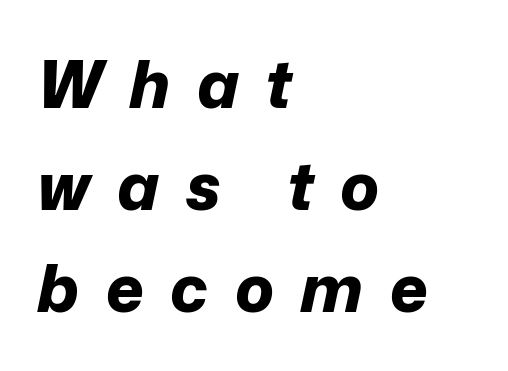
A clean baseline with only descenders dipping below it. Each letter keeps its own natural width here, so spacing adapts to shape. These lines stack with their left ends in a neat column. Honestly, the row spacing looks completely unremarkable. The glyphs look as if they've been sheared to an angle.
